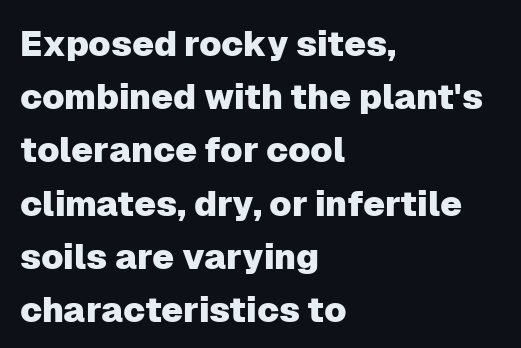
The image shows 35 px sans-serif type, upright; set left-aligned, normal line spacing (1.52x), normal letter spacing, not underlined; low stroke contrast and a medium x-height.
